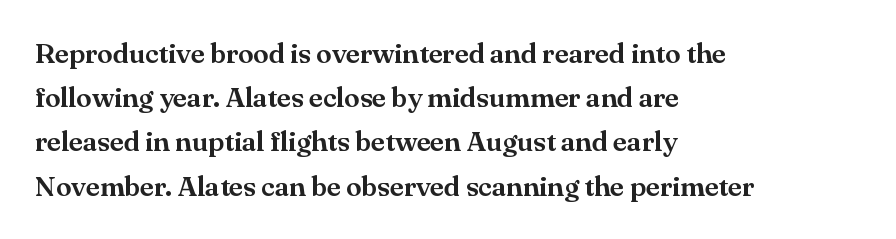
The glyphs are unaccompanied by any horizontal stroke below them. Honestly, the row spacing looks completely unremarkable. The letters stand straight up with perfectly vertical stems. You can tell from the footed stems that serif type was used. Honestly, the letter spacing is just normal — you wouldn't notice it. Spacing verdict: proportional, widths tailored to each character.
